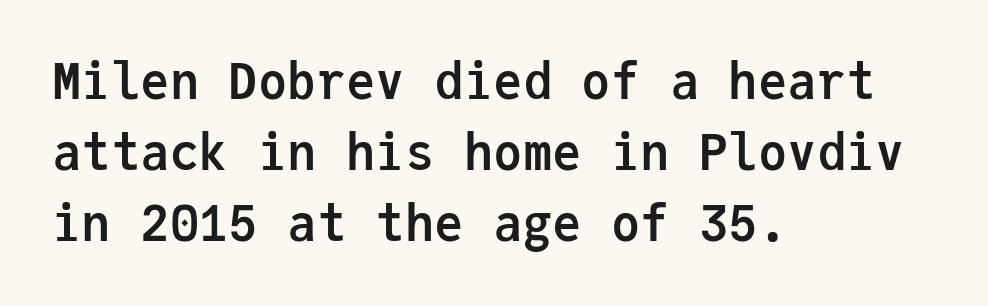
Q: Is the text bold? A: Yes.
Q: Is the text italic (slanted)? A: No, it is upright.
Q: Is the typeface a serif or a sans-serif typeface? A: Sans-serif.
Q: Is the text underlined? A: No.
Q: How is the paragraph aligned? A: Left-aligned.
Q: Is the spacing between letters normal or unusually wide? A: Normal.
Q: Is the spacing between lines tight, normal or loose? A: Normal.
Q: Width (condensed, normal, or wide)? A: Normal.
Q: Stroke contrast? A: Low.
Q: x-height? A: Medium.
Q: Monospaced? A: Yes.
